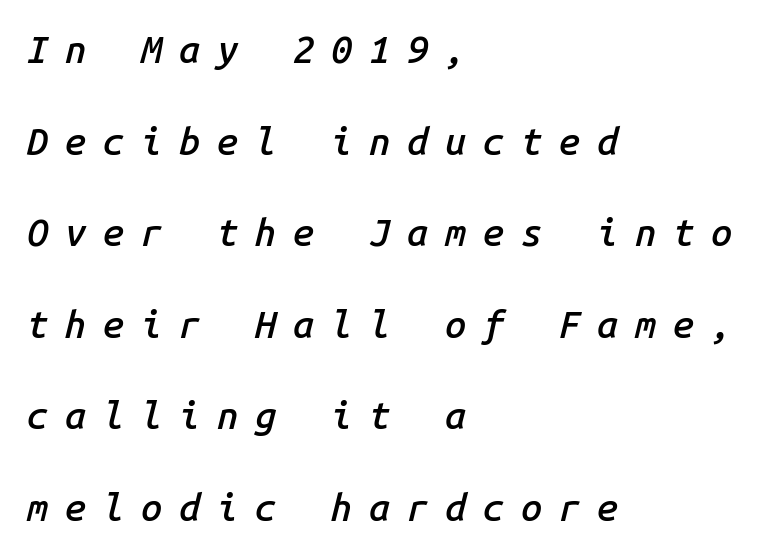
Letters rest on an invisible, unmarked baseline. Each word looks stretched out because of the extra space between its letters. Emphasis-style slanted type is in use. Regarding leading, the lines here are spaced well apart. Summary of weight: moderately heavy, a semibold. Looks like terminal output: every glyph gets an equal slot.
